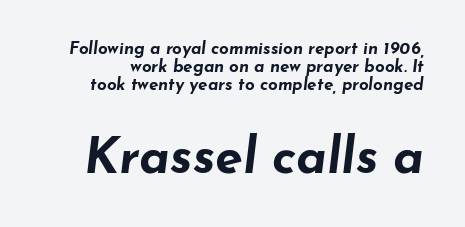
The image shows 50 px bold, wide type, italic (leaning right); set tight line spacing (1.05x), normal letter spacing, not underlined; the second (bottom) block is 2.94x larger; low stroke contrast and a small x-height.
